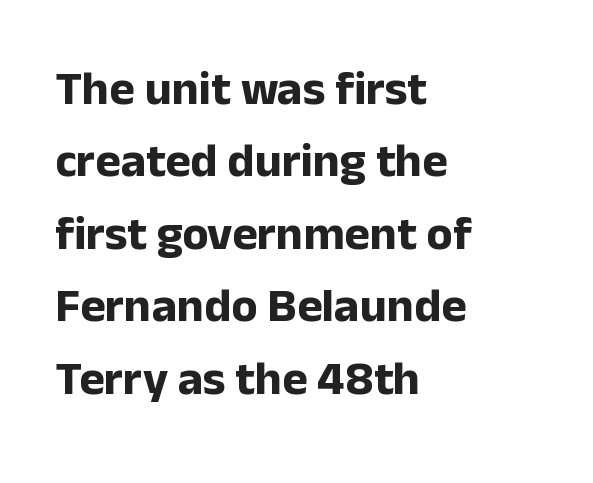
The image shows 48 px bold sans-serif type, upright; set left-aligned, normal line spacing (1.51x), normal letter spacing, not underlined; low stroke contrast and a medium x-height.
